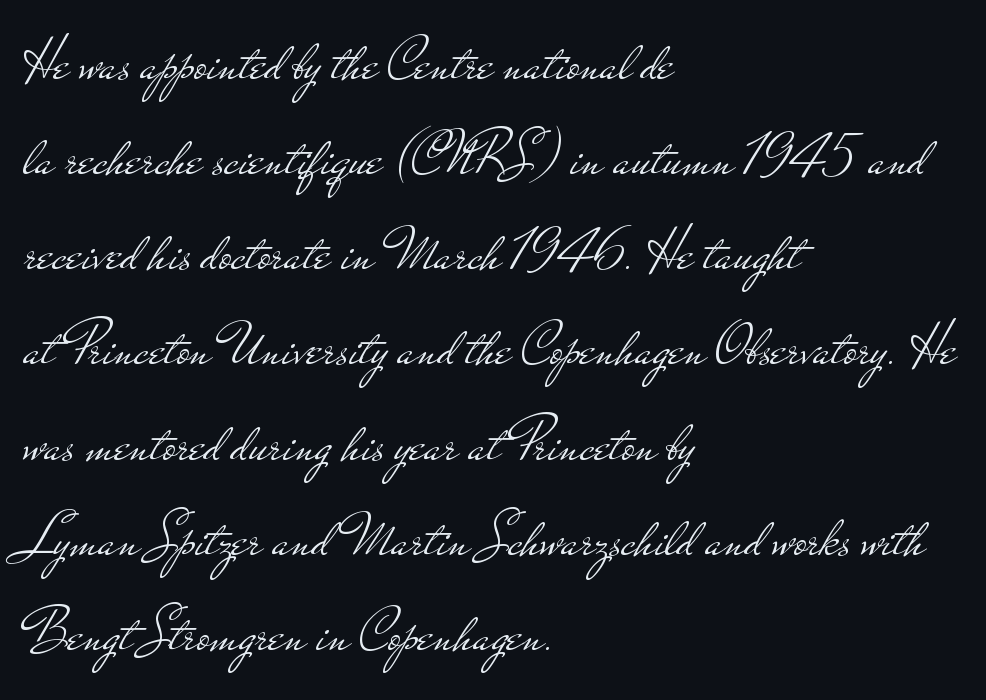
The image shows 61 px light, wide sans-serif type; set left-aligned, normal line spacing (1.56x), normal letter spacing, not underlined; low stroke contrast and a small x-height.
